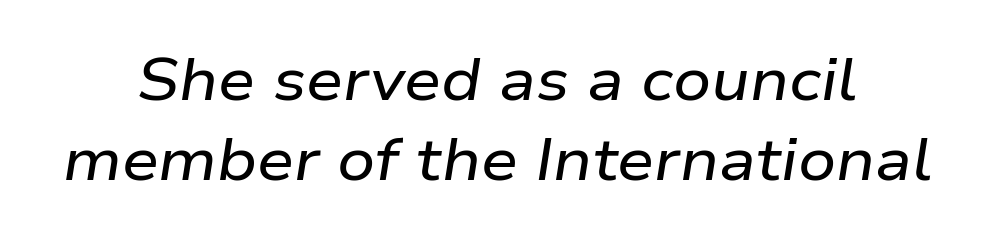
The image shows 59 px wide type, italic (leaning right); set centered, normal line spacing (1.36x), normal letter spacing, not underlined; low stroke contrast and a medium x-height.
